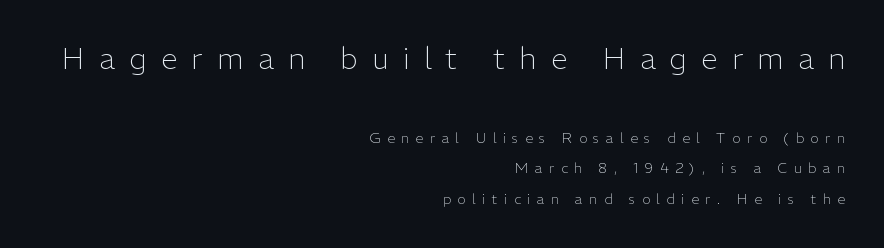
{"serif": "no", "italic": "no", "bold": "no", "weight": "light", "width": "normal", "stroke_contrast": "low", "x_height": "medium", "monospaced": "no", "underline": "no", "align": "right", "line_spacing": "loose", "line_spacing_ratio": 2.19, "letter_spacing": "wide", "letter_spacing_em": 0.47, "larger_block": "first", "size_ratio": 2.14, "glyph_px": 30}
